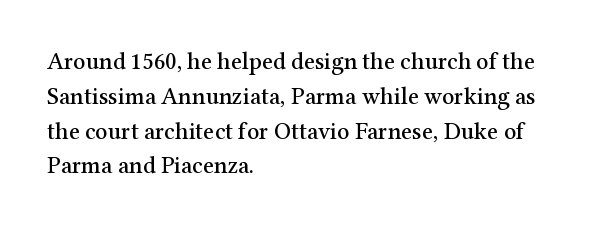
The image shows 24 px text type, upright; set left-aligned, normal line spacing (1.45x), normal letter spacing, not underlined.
